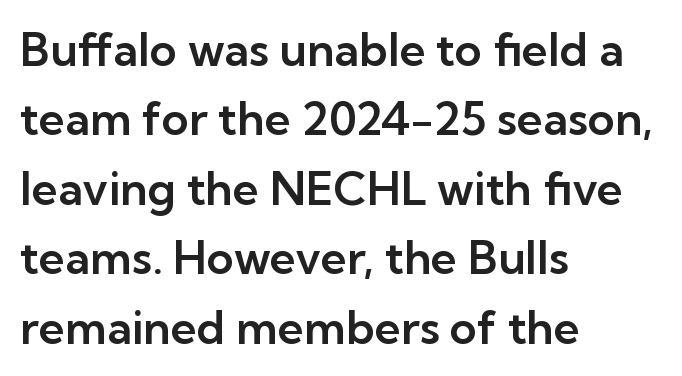
Q: Is the text italic (slanted)? A: No, it is upright.
Q: Is the typeface a serif or a sans-serif typeface? A: Sans-serif.
Q: Is the text underlined? A: No.
Q: How is the paragraph aligned? A: Left-aligned.
Q: Is the spacing between letters normal or unusually wide? A: Normal.
Q: Is the spacing between lines tight, normal or loose? A: Normal.
Q: Width (condensed, normal, or wide)? A: Normal.
Q: Stroke contrast? A: Low.
Q: x-height? A: Medium.
Q: Monospaced? A: No.
